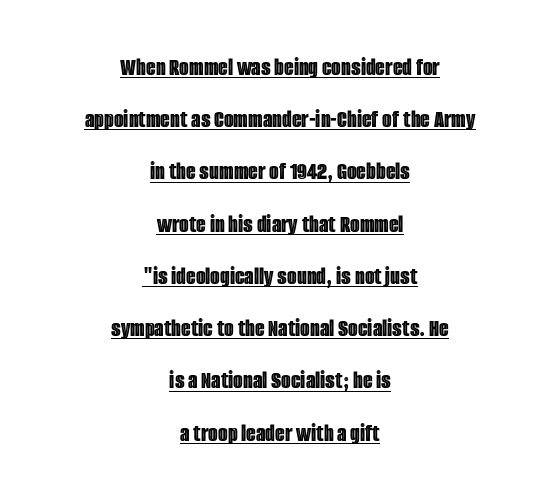
{"italic": "no", "underline": "yes", "align": "center", "line_spacing": "loose", "line_spacing_ratio": 2.09, "letter_spacing": "normal", "letter_spacing_em": 0.0, "glyph_px": 25}
